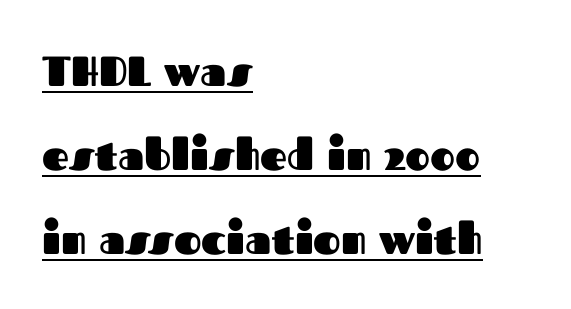
The image shows 42 px heavy sans-serif type, upright; set left-aligned, loose line spacing (2.0x), normal letter spacing, underlined; medium stroke contrast and a medium x-height.
